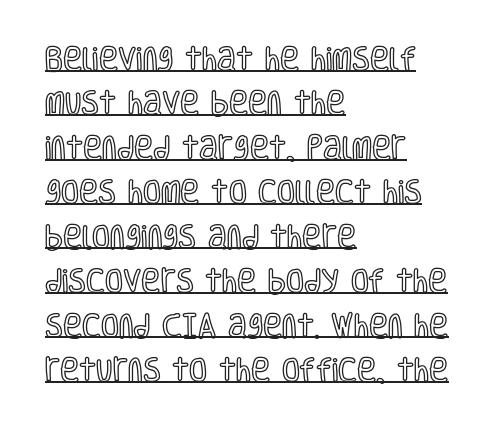
Q: Is the text italic (slanted)? A: No, it is upright.
Q: Is the text underlined? A: Yes.
Q: How is the paragraph aligned? A: Left-aligned.
Q: Is the spacing between letters normal or unusually wide? A: Normal.
